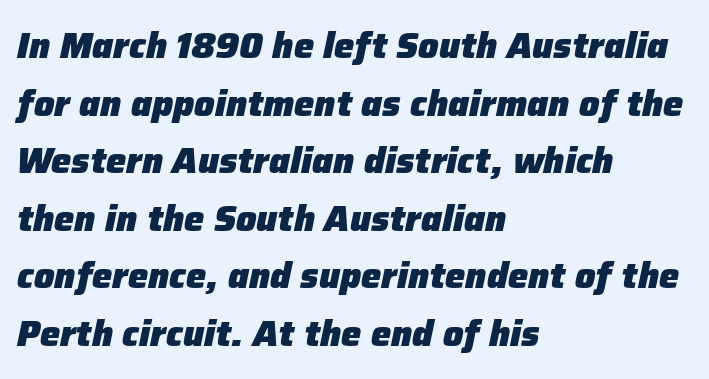
Letters rest on an invisible, unmarked baseline. Leading matches the norm, producing a regular column. These lines were composed using italics. The paragraph has a hard left edge and a soft right edge.
